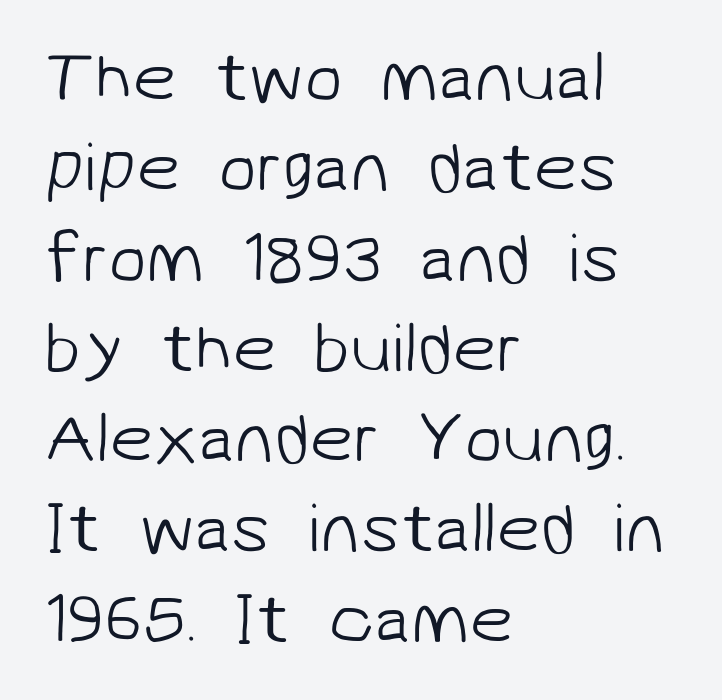
The image shows 70 px light sans-serif type; set left-aligned, normal line spacing (1.29x), normal letter spacing, not underlined; low stroke contrast and a medium x-height.
